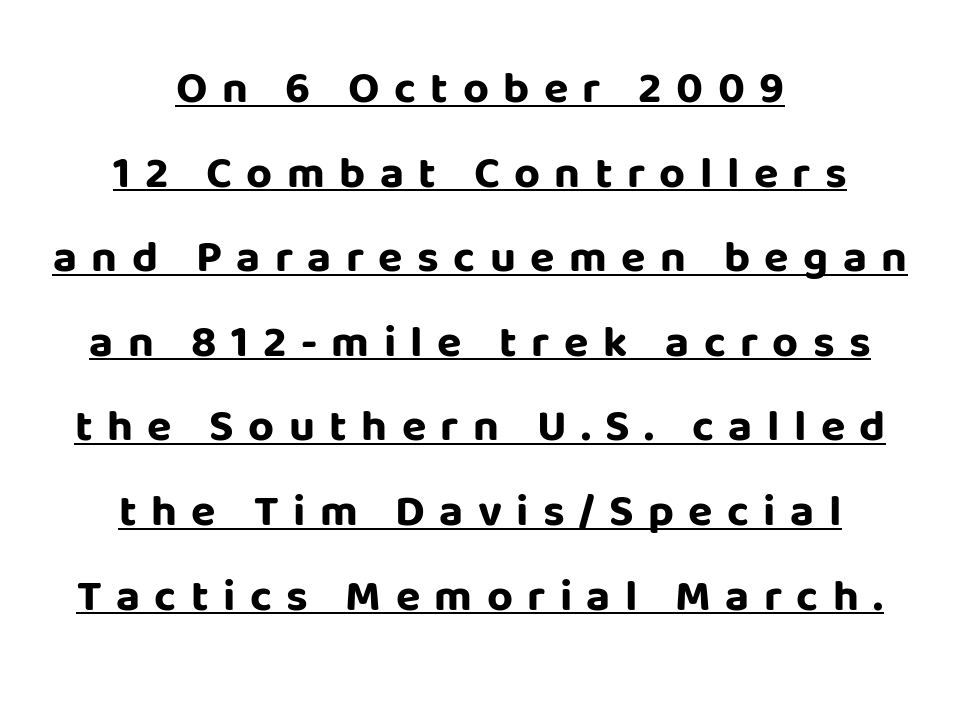
The image shows 45 px bold sans-serif type, upright; set centered, line spacing 1.88x, unusually wide letter spacing (+0.32 em), underlined; low stroke contrast and a large x-height.
